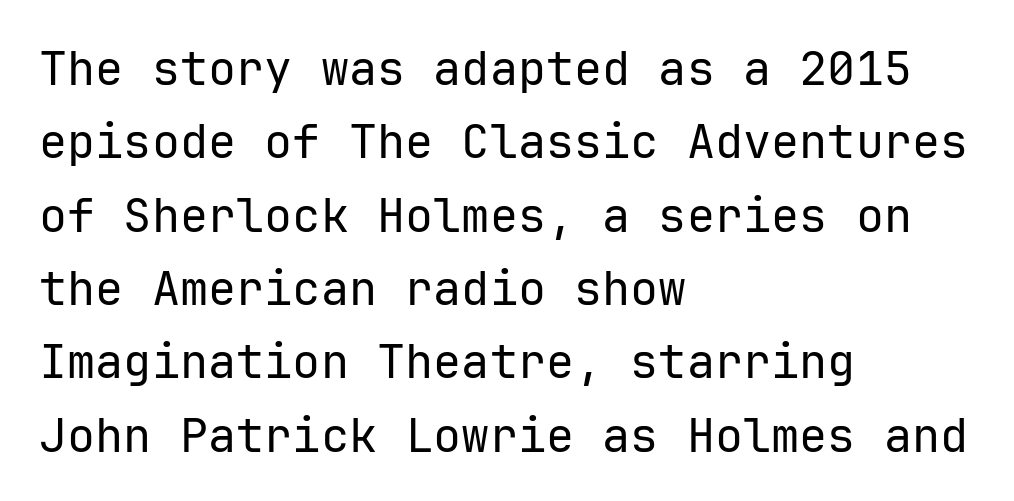
Q: Is the text bold? A: No.
Q: Is the text italic (slanted)? A: No, it is upright.
Q: Is the typeface a serif or a sans-serif typeface? A: Sans-serif.
Q: Is the text underlined? A: No.
Q: How is the paragraph aligned? A: Left-aligned.
Q: Is the spacing between letters normal or unusually wide? A: Normal.
Q: Is the spacing between lines tight, normal or loose? A: Normal.
Q: Width (condensed, normal, or wide)? A: Normal.
Q: Stroke contrast? A: Low.
Q: x-height? A: Medium.
